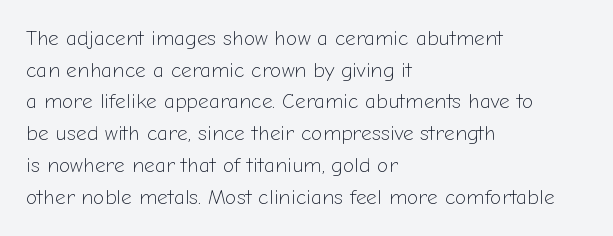
The image shows 21 px text type, upright; set left-aligned, normal line spacing (1.51x), normal letter spacing, not underlined.
